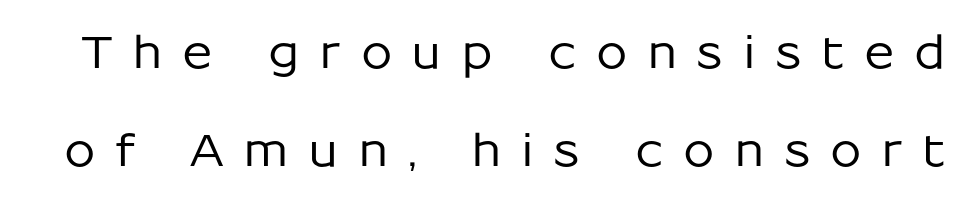
Q: Is the text italic (slanted)? A: No, it is upright.
Q: Is the typeface a serif or a sans-serif typeface? A: Sans-serif.
Q: Is the text underlined? A: No.
Q: Is the spacing between letters normal or unusually wide? A: Unusually wide.
Q: Is the spacing between lines tight, normal or loose? A: Loose.
Q: Width (condensed, normal, or wide)? A: Normal.
Q: Stroke contrast? A: Low.
Q: x-height? A: Medium.
Q: Monospaced? A: No.
